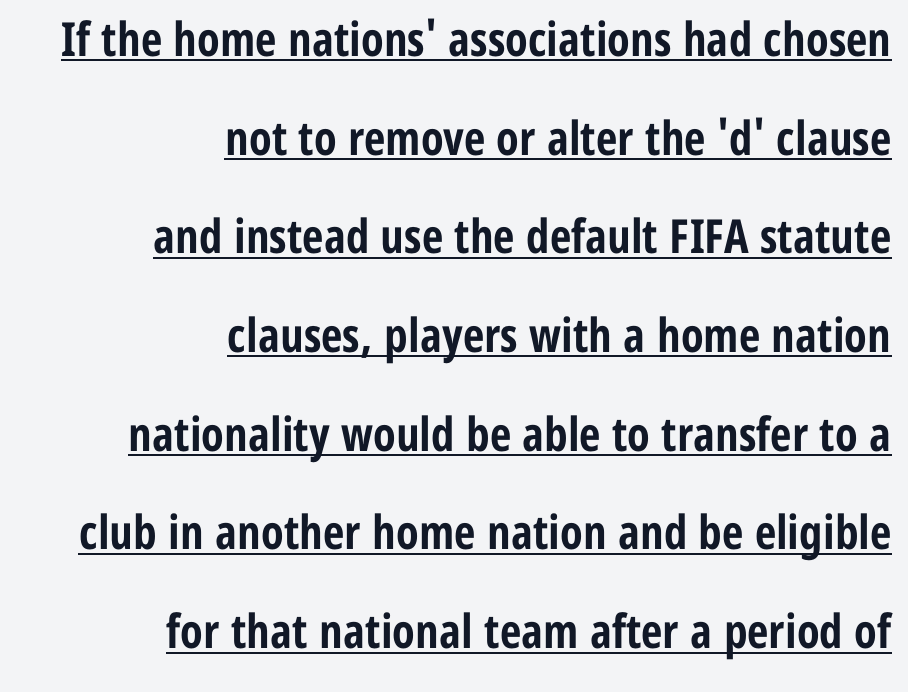
Q: Is the text bold? A: Yes.
Q: Is the text italic (slanted)? A: No, it is upright.
Q: Is the typeface a serif or a sans-serif typeface? A: Sans-serif.
Q: Is the text underlined? A: Yes.
Q: How is the paragraph aligned? A: Right-aligned.
Q: Is the spacing between letters normal or unusually wide? A: Normal.
Q: Is the spacing between lines tight, normal or loose? A: Loose.
Q: Width (condensed, normal, or wide)? A: Condensed.
Q: Stroke contrast? A: Low.
Q: x-height? A: Medium.
Q: Monospaced? A: No.
